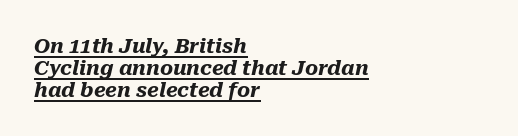
Q: Is the text bold? A: Yes.
Q: Is the text italic (slanted)? A: Yes, it leans right by about 10 degrees.
Q: Is the text underlined? A: Yes.
Q: How is the paragraph aligned? A: Left-aligned.
Q: Is the spacing between letters normal or unusually wide? A: Normal.
Q: Is the spacing between lines tight, normal or loose? A: Tight.
